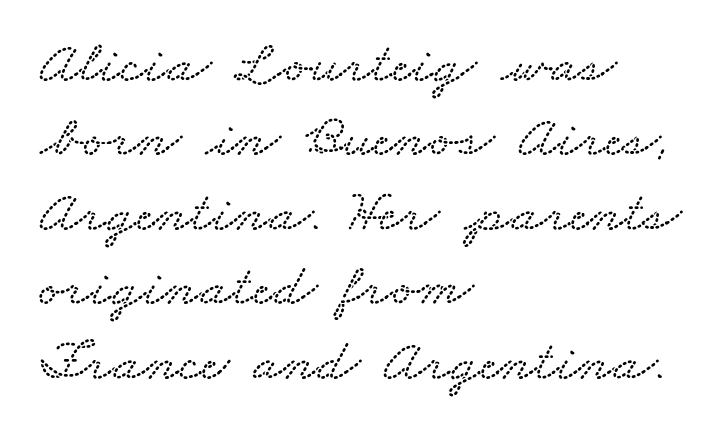
The image shows 60 px wide type; set left-aligned, line spacing 1.24x, normal letter spacing, not underlined; low stroke contrast and a small x-height.
